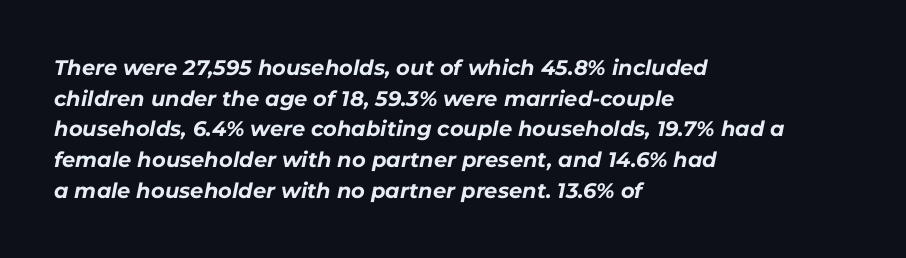
Q: Is the text bold? A: Yes.
Q: Is the text italic (slanted)? A: Yes, it leans right by about 11 degrees.
Q: Is the text underlined? A: No.
Q: How is the paragraph aligned? A: Left-aligned.
Q: Is the spacing between letters normal or unusually wide? A: Normal.
Q: Is the spacing between lines tight, normal or loose? A: Normal.
